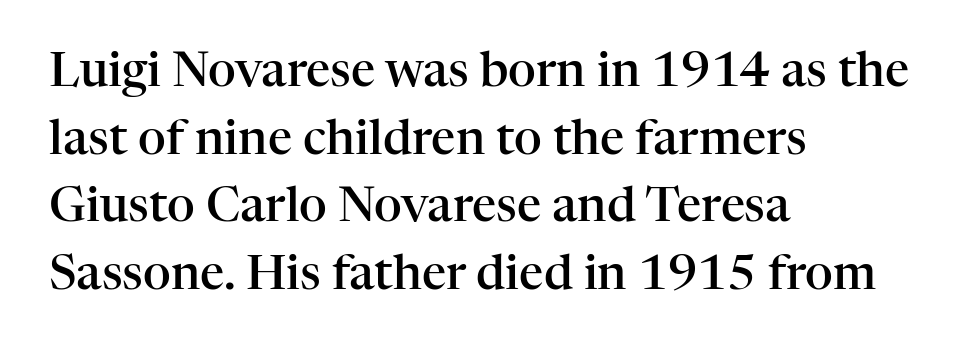
Just letters on the line, the space beneath them empty. Semibold letterforms, between regular and bold. Do the characters align in a grid? No, the font is proportional. Does the type have serifs? Yes, each stem ends in a small foot.
